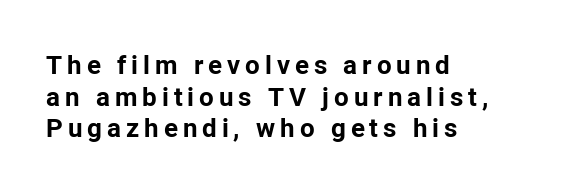
{"italic": "no", "bold": "yes", "underline": "no", "align": "left", "line_spacing_ratio": 1.22, "glyph_px": 26}
